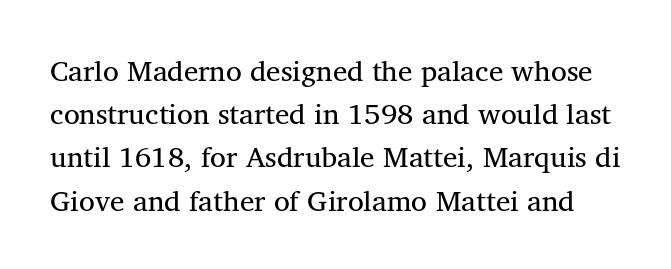
The image shows 29 px regular-weight serif type; set normal line spacing (1.49x), normal letter spacing, not underlined; medium stroke contrast and a medium x-height.
